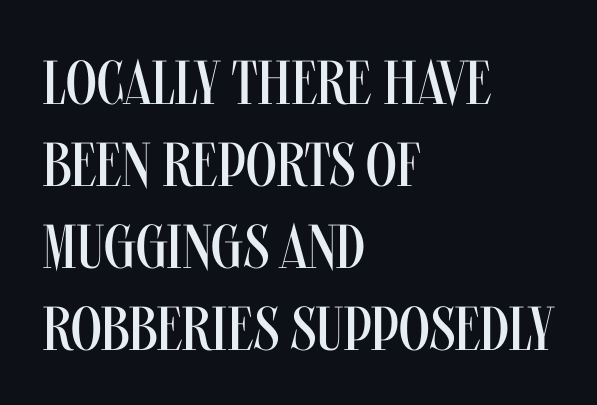
The image shows 62 px regular-weight, condensed sans-serif type, upright; set left-aligned, normal line spacing (1.32x), normal letter spacing, not underlined; medium stroke contrast and a large x-height.
